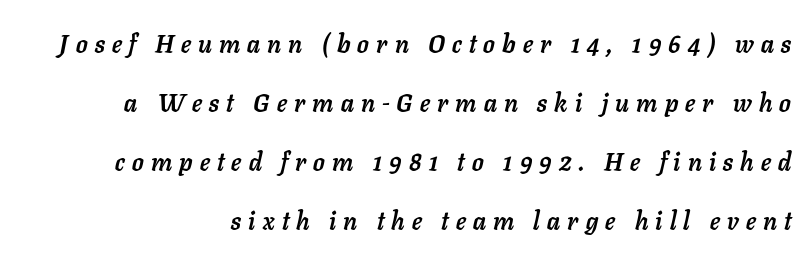
{"italic": "yes", "lean": "right", "slant_degrees": 11, "bold": "yes", "underline": "no", "align": "right", "line_spacing": "loose", "line_spacing_ratio": 2.36, "letter_spacing": "wide", "letter_spacing_em": 0.29, "glyph_px": 25}
